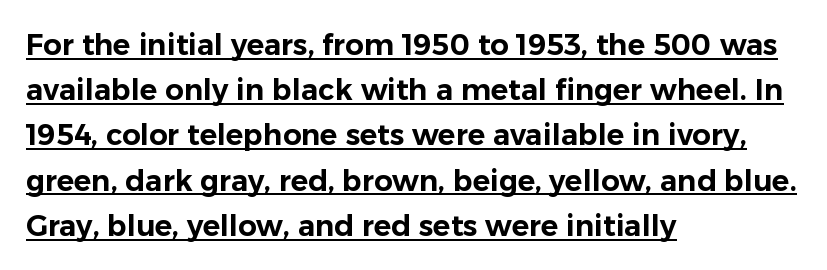
Glance below the letters and you will spot a drawn line. The paragraph has a hard left edge and a soft right edge. Nope, no serifs anywhere on these letters. The line texture is even and compact thanks to regular tracking. The letters stand straight up with perfectly vertical stems. The designer left line spacing at the default.
